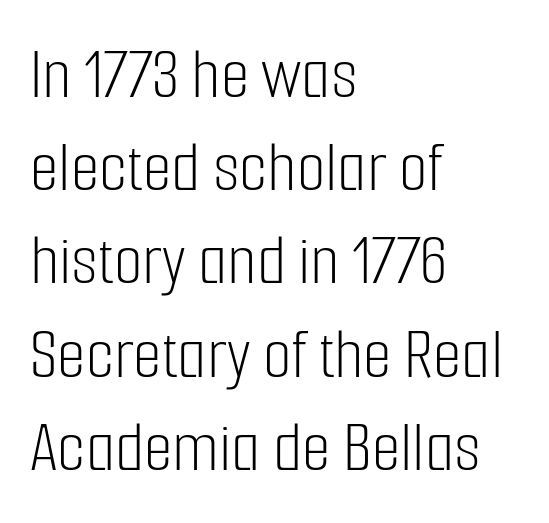
Words float on clear page, feet unadorned. The letters stand straight up with perfectly vertical stems. In terms of letterform style, serifs are entirely absent. Short and long lines alike share a common starting point at left.
